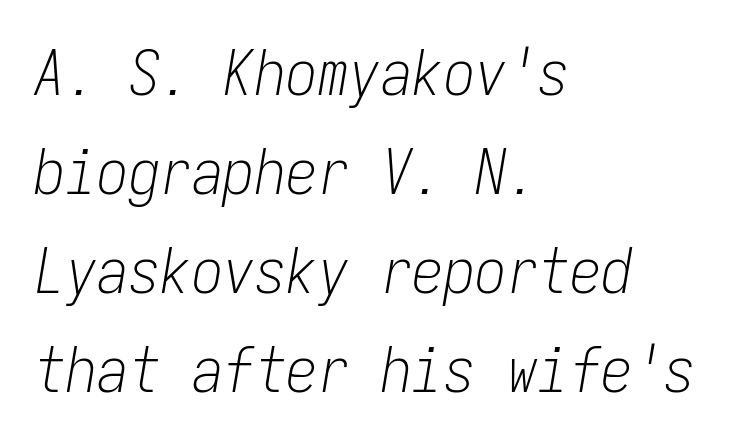
The image shows 63 px light, condensed type, italic (leaning right), monospaced; set left-aligned, normal line spacing (1.57x), normal letter spacing, not underlined; low stroke contrast and a medium x-height.
